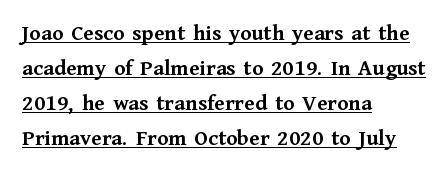
Q: Is the text bold? A: Yes.
Q: Is the text italic (slanted)? A: No, it is upright.
Q: Is the text underlined? A: Yes.
Q: How is the paragraph aligned? A: Left-aligned.
Q: Is the spacing between letters normal or unusually wide? A: Normal.
Q: Is the spacing between lines tight, normal or loose? A: Normal.
